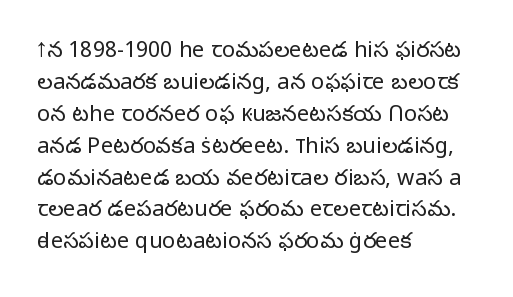
This sample uses an upright cut, with every glyph sitting square on the baseline. Check the space under the baseline: it is left empty. These lines are set flush left with a ragged right edge. Weight: not bold — regular or lighter.
